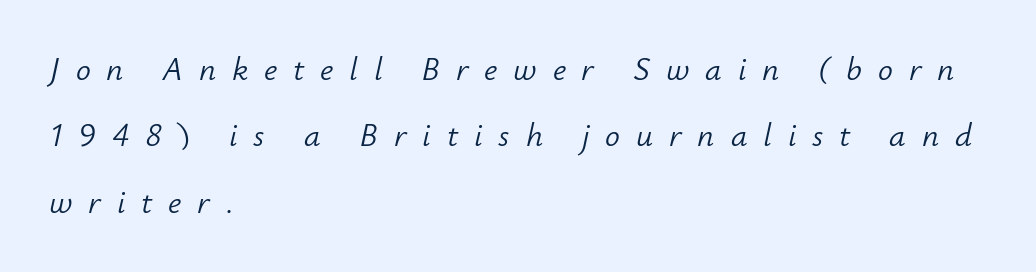
Q: Is the text bold? A: No.
Q: Is the text italic (slanted)? A: Yes, it leans right by about 12 degrees.
Q: Is the text underlined? A: No.
Q: How is the paragraph aligned? A: Left-aligned.
Q: Is the spacing between letters normal or unusually wide? A: Unusually wide.
Q: Is the spacing between lines tight, normal or loose? A: Loose.
Q: Width (condensed, normal, or wide)? A: Normal.
Q: Stroke contrast? A: Low.
Q: x-height? A: Small.
Q: Monospaced? A: No.
